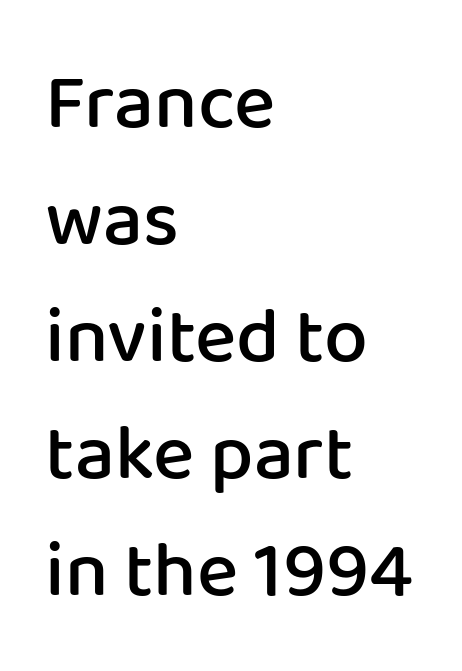
{"serif": "no", "italic": "no", "bold": "semi", "weight": "semibold", "width": "normal", "stroke_contrast": "low", "x_height": "medium", "monospaced": "no", "underline": "no", "align": "left", "line_spacing": "normal", "line_spacing_ratio": 1.5, "letter_spacing": "normal", "letter_spacing_em": 0.0, "glyph_px": 78}
